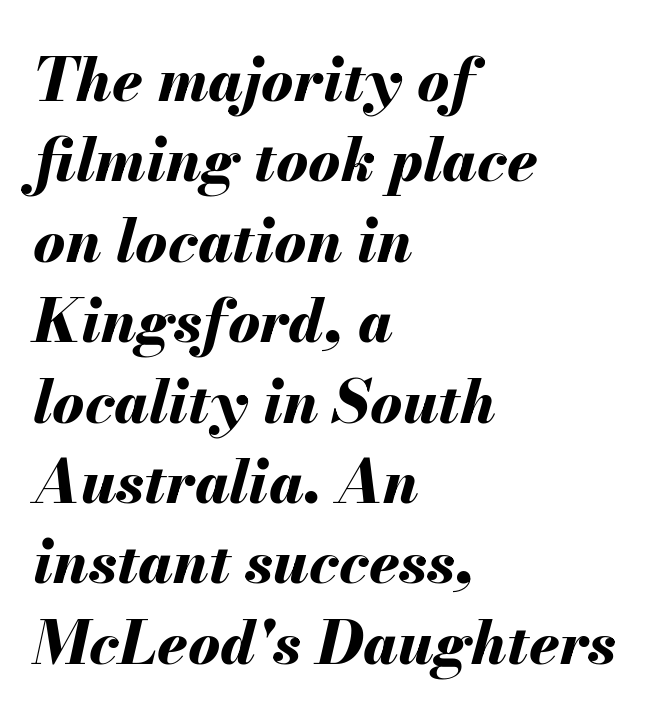
Q: Is the text bold? A: Yes.
Q: Is the text italic (slanted)? A: Yes, it leans right by about 13 degrees.
Q: Is the text underlined? A: No.
Q: How is the paragraph aligned? A: Left-aligned.
Q: Is the spacing between letters normal or unusually wide? A: Normal.
Q: Is the spacing between lines tight, normal or loose? A: Normal.
Q: Width (condensed, normal, or wide)? A: Normal.
Q: Stroke contrast? A: Medium.
Q: x-height? A: Small.
Q: Monospaced? A: No.
